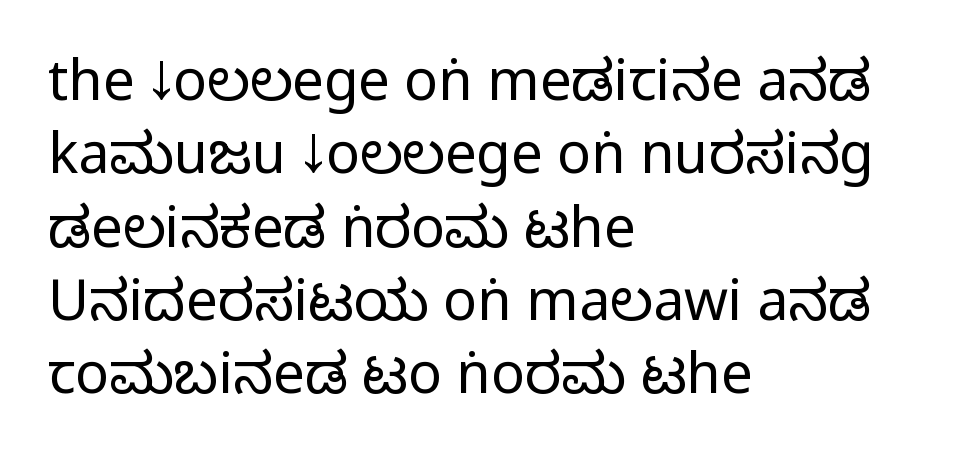
Q: Is the text italic (slanted)? A: No, it is upright.
Q: Is the typeface a serif or a sans-serif typeface? A: Sans-serif.
Q: Is the text underlined? A: No.
Q: How is the paragraph aligned? A: Left-aligned.
Q: Is the spacing between letters normal or unusually wide? A: Normal.
Q: Is the spacing between lines tight, normal or loose? A: Normal.
Q: Width (condensed, normal, or wide)? A: Condensed.
Q: Stroke contrast? A: Medium.
Q: Monospaced? A: No.
